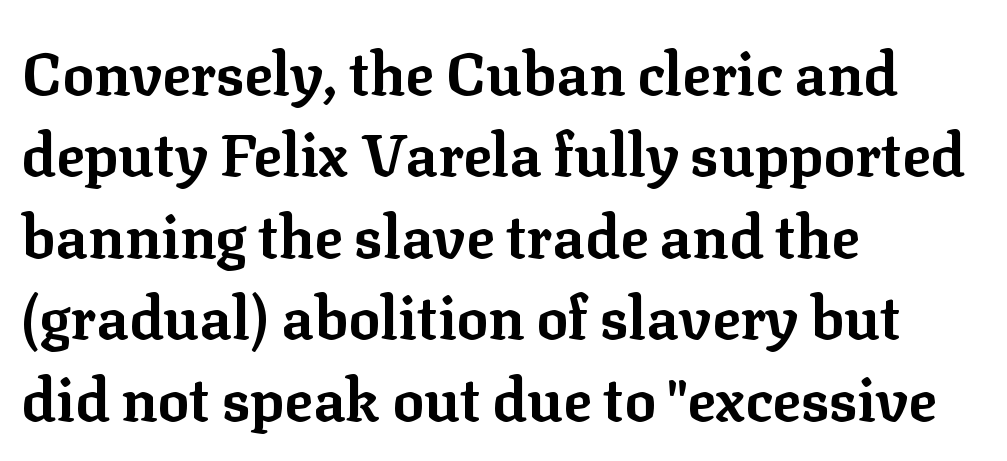
The space beneath each line is pristine and unruled. Standard letterfit; no display-style spreading of the glyphs. Small tapered or slab feet sit at the stroke ends, so this counts as serif. Italic? Not at all — the glyphs are vertical. Is this a fixed-width face? No — the glyphs have proportional, varying widths.
